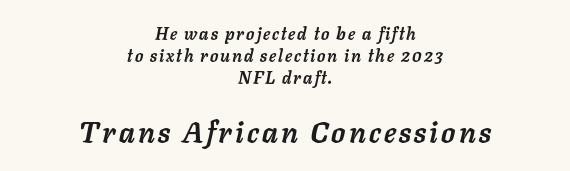
The letters advance in unequal steps, a hallmark of proportional type. There's an unmistakable incline to the writing here. How heavy is the stroke? Heavy — this is a bold. Beneath every word, the page is bare.
